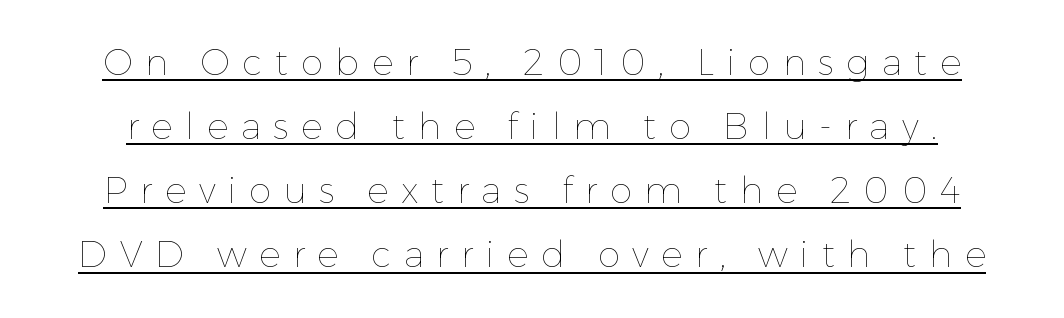
The image shows 36 px thin type, upright; set line spacing 1.78x, unusually wide letter spacing (+0.35 em), underlined; low stroke contrast and a medium x-height.
